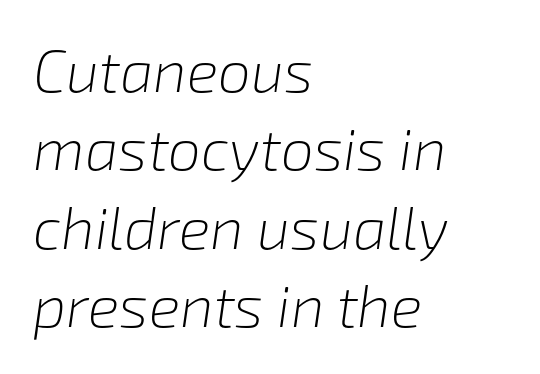
The face used here is rendered with its standard letterfit. Plain, unruled lines of type. Quick note: italic. Where is the straight margin? On the left.
